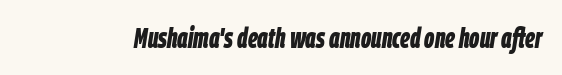
The rendering uses a bold face; every stroke is thick and dark. Check the space under the baseline: it is left empty. The rendering uses natural spacing where letterforms have individual widths. The letters are slanted; this is an italic face. Tracking here is standard; glyphs follow each other at the usual distance.
